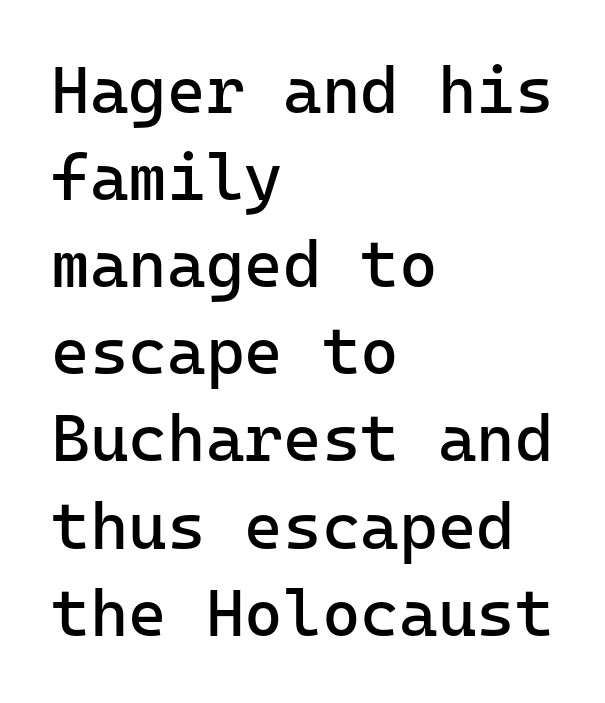
The image shows 66 px regular-weight sans-serif type, upright, monospaced; set left-aligned, normal line spacing (1.32x), normal letter spacing, not underlined; low stroke contrast and a medium x-height.
